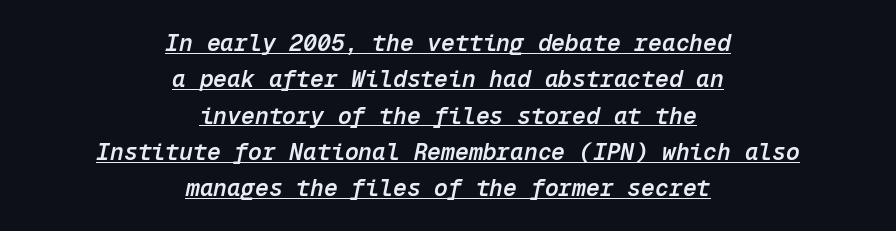
The image shows 23 px text type, italic (leaning right); set centered, normal line spacing (1.58x), normal letter spacing, underlined.
